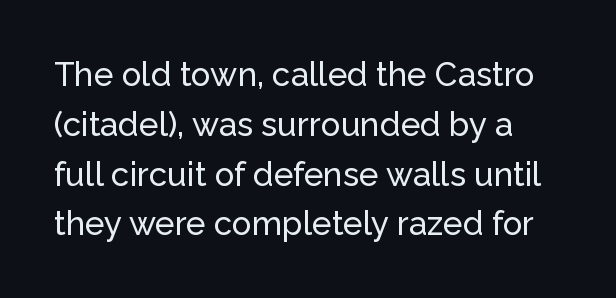
{"serif": "no", "italic": "no", "width": "normal", "stroke_contrast": "low", "x_height": "medium", "monospaced": "no", "underline": "no", "line_spacing": "normal", "line_spacing_ratio": 1.51, "letter_spacing": "normal", "letter_spacing_em": 0.0, "glyph_px": 33}
